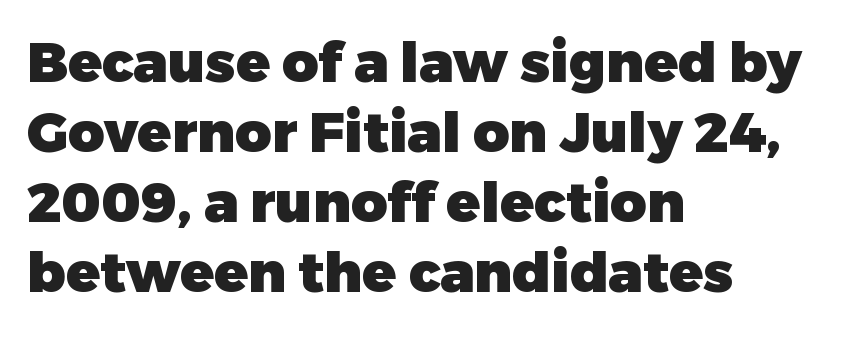
Q: Is the text bold? A: Yes.
Q: Is the text italic (slanted)? A: No, it is upright.
Q: Is the typeface a serif or a sans-serif typeface? A: Sans-serif.
Q: Is the text underlined? A: No.
Q: How is the paragraph aligned? A: Left-aligned.
Q: Is the spacing between letters normal or unusually wide? A: Normal.
Q: Is the spacing between lines tight, normal or loose? A: Normal.
Q: Width (condensed, normal, or wide)? A: Normal.
Q: Stroke contrast? A: Low.
Q: x-height? A: Medium.
Q: Monospaced? A: No.
